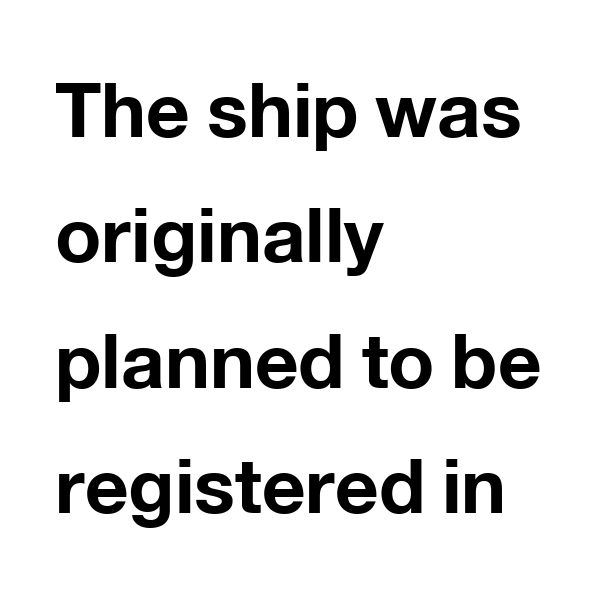
Plain, unruled lines of type. The compositor pushed each line to the left boundary. Strokes here are thick enough to call this a true bold. Summary of vertical rhythm: regular, with standard interline spacing. The passage shown is typeset with a sans-serif family.
